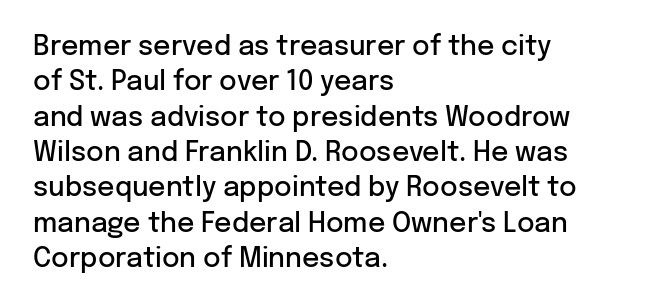
{"italic": "no", "bold": "semi", "underline": "no", "align": "left", "line_spacing": "normal", "line_spacing_ratio": 1.31, "letter_spacing": "normal", "letter_spacing_em": 0.0, "glyph_px": 27}
